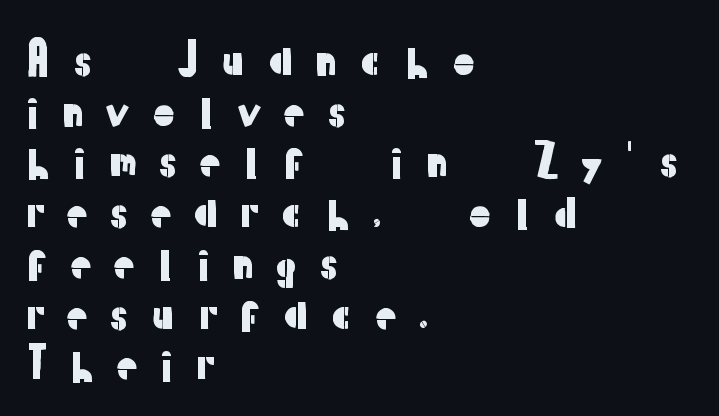
The image shows 43 px sans-serif type, upright; set left-aligned, line spacing 1.18x, unusually wide letter spacing (+0.44 em), not underlined; low stroke contrast and a medium x-height.
